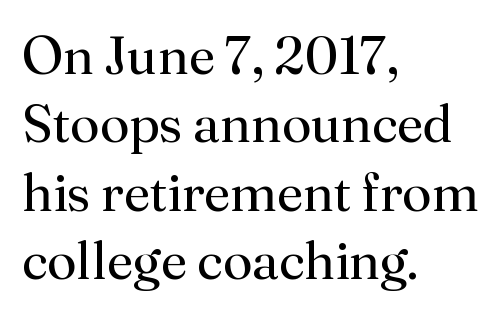
The image shows 53 px regular-weight serif type, upright; set left-aligned, normal line spacing (1.29x), normal letter spacing, not underlined; medium stroke contrast and a small x-height.
